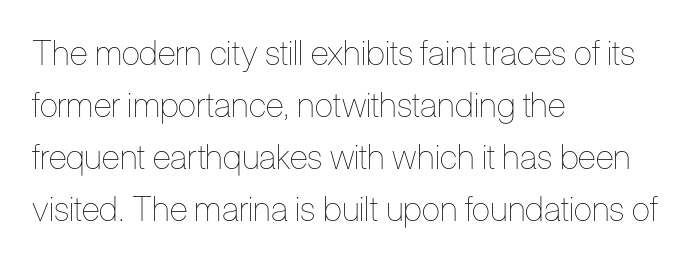
Q: Is the text bold? A: No.
Q: Is the text italic (slanted)? A: No, it is upright.
Q: Is the text underlined? A: No.
Q: How is the paragraph aligned? A: Left-aligned.
Q: Is the spacing between letters normal or unusually wide? A: Normal.
Q: Is the spacing between lines tight, normal or loose? A: Normal.
Q: Width (condensed, normal, or wide)? A: Condensed.
Q: Stroke contrast? A: Low.
Q: x-height? A: Medium.
Q: Monospaced? A: No.
